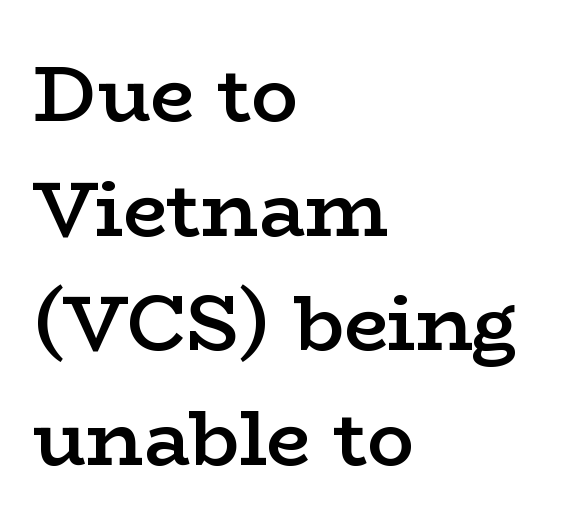
Q: Is the text bold? A: Semi-bold.
Q: Is the text italic (slanted)? A: No, it is upright.
Q: Is the typeface a serif or a sans-serif typeface? A: Serif.
Q: Is the text underlined? A: No.
Q: How is the paragraph aligned? A: Left-aligned.
Q: Is the spacing between letters normal or unusually wide? A: Normal.
Q: Is the spacing between lines tight, normal or loose? A: Normal.
Q: Width (condensed, normal, or wide)? A: Wide.
Q: Stroke contrast? A: Low.
Q: x-height? A: Medium.
Q: Monospaced? A: No.
